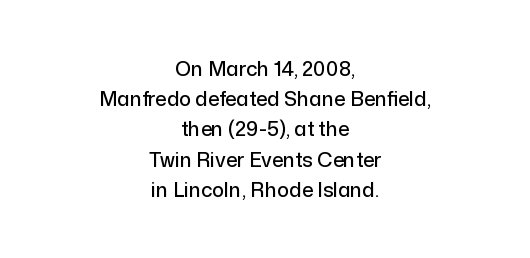
Observe the ordinary spacing: letters are neighbours, not strangers. Characters remain perfectly vertical along every line. Leading: standard. One-word summary of the alignment: center. Rule under the text: the space is simply empty.
